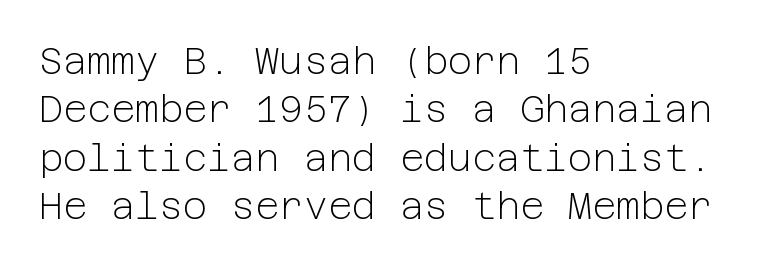
{"serif": "no", "italic": "no", "bold": "no", "weight": "light", "width": "normal", "stroke_contrast": "low", "x_height": "medium", "underline": "no", "align": "left", "line_spacing": "normal", "line_spacing_ratio": 1.31, "letter_spacing": "normal", "letter_spacing_em": 0.0, "glyph_px": 37}
